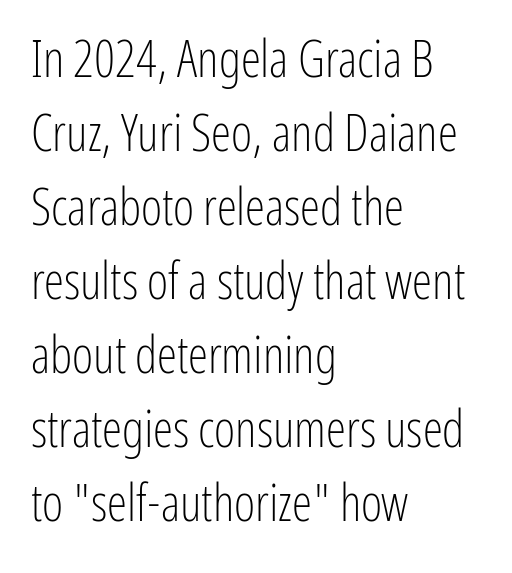
The passage shown is not bold in any degree. Check the space under the baseline: it is left empty. The space between consecutive lines is moderate. Nothing sits at the stroke ends, so this counts as sans-serif. Line beginnings align vertically; line endings do not. Characters remain perfectly vertical along every line.
